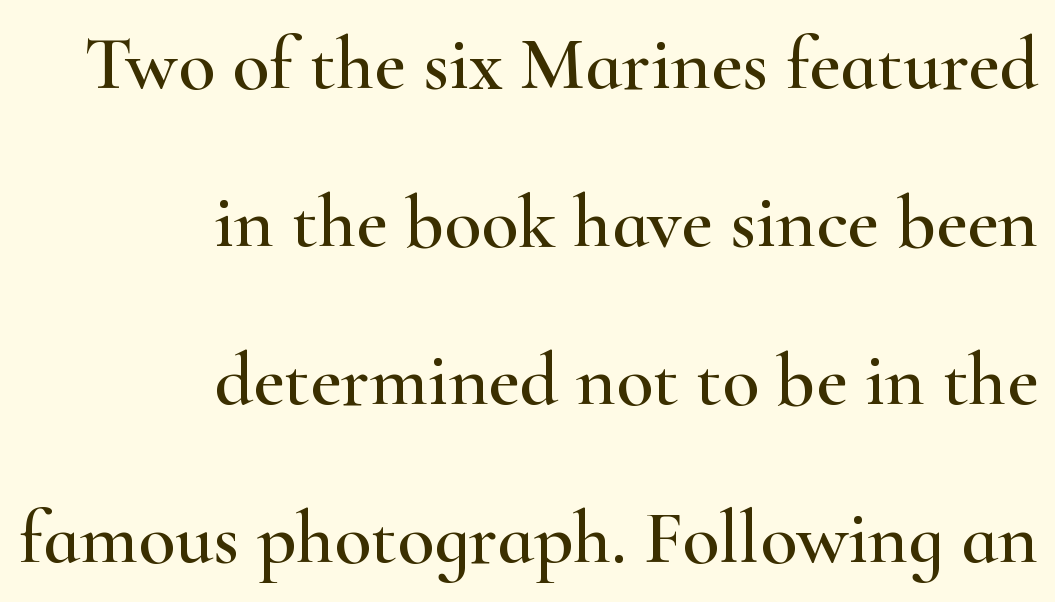
Q: Is the text italic (slanted)? A: No, it is upright.
Q: Is the typeface a serif or a sans-serif typeface? A: Serif.
Q: Is the text underlined? A: No.
Q: How is the paragraph aligned? A: Right-aligned.
Q: Is the spacing between letters normal or unusually wide? A: Normal.
Q: Is the spacing between lines tight, normal or loose? A: Loose.
Q: Width (condensed, normal, or wide)? A: Wide.
Q: Stroke contrast? A: High.
Q: x-height? A: Small.
Q: Monospaced? A: No.
